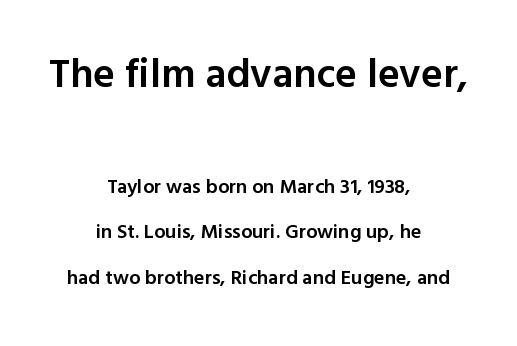
Students, note that the glyphs here touch the page at normal intervals. A typesetter would mark this as roman, not italic. If you squint, the top block still reads clearly — it's the larger of the two. Proportional: the letters do not fall into vertical columns.
